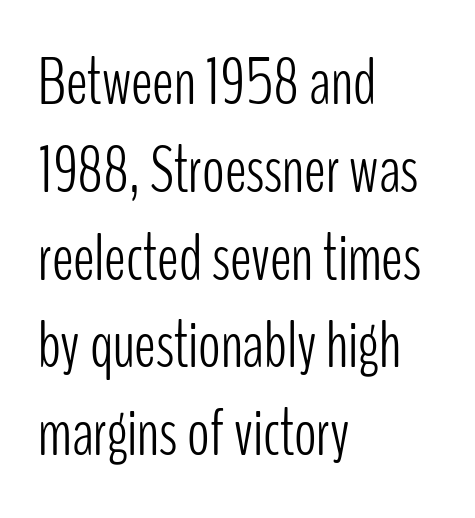
The image shows 66 px light, condensed sans-serif type, upright; set left-aligned, normal line spacing (1.33x), normal letter spacing, not underlined; low stroke contrast and a medium x-height.
